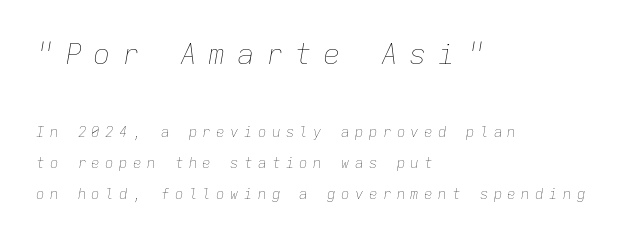
This rendering features lettering with no underline. In this sample the first text group is rendered at the bigger scale. Heft: none added — not bold. Tracking value appears strongly positive — letters spread wide. Fixed-width glyphs throughout — classic coding-font behaviour.
